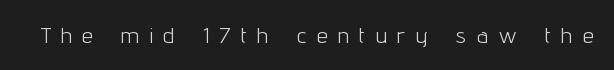
In terms of posture, this sample is upright. Inter-character spacing is expanded well beyond the font's built-in metrics. Underline: absent. The typesetting does not lean heavy: it is not bold.
